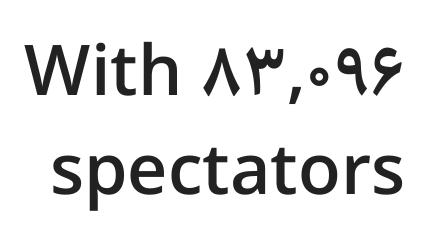
Q: Is the text bold? A: Semi-bold.
Q: Is the text italic (slanted)? A: No, it is upright.
Q: Is the typeface a serif or a sans-serif typeface? A: Sans-serif.
Q: Is the text underlined? A: No.
Q: Is the spacing between letters normal or unusually wide? A: Normal.
Q: Is the spacing between lines tight, normal or loose? A: Normal.
Q: Width (condensed, normal, or wide)? A: Normal.
Q: Stroke contrast? A: Low.
Q: x-height? A: Medium.
Q: Monospaced? A: No.
